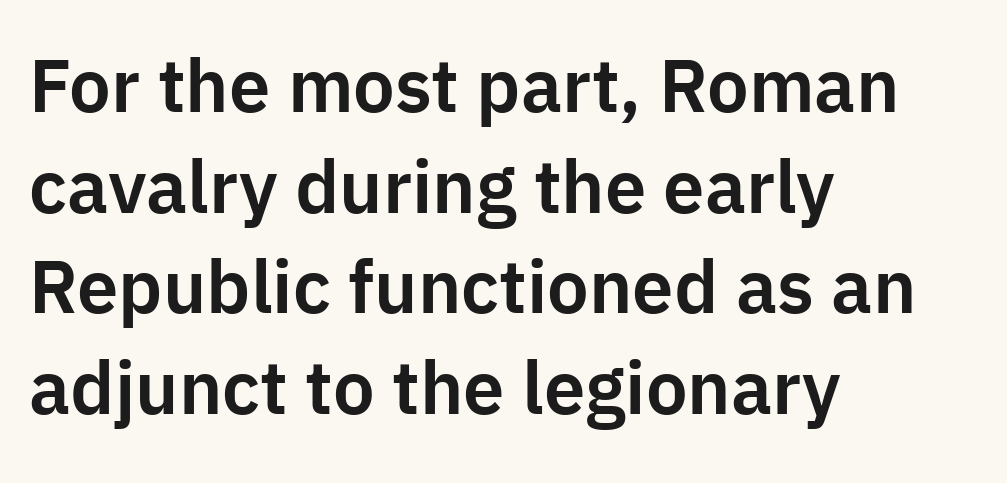
{"serif": "no", "italic": "no", "width": "normal", "stroke_contrast": "low", "x_height": "medium", "monospaced": "no", "underline": "no", "align": "left", "line_spacing": "normal", "line_spacing_ratio": 1.36, "letter_spacing": "normal", "letter_spacing_em": 0.0, "glyph_px": 74}
